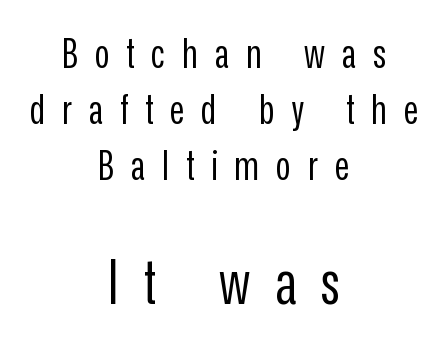
{"serif": "no", "italic": "no", "bold": "no", "weight": "regular", "width": "condensed", "stroke_contrast": "low", "x_height": "medium", "monospaced": "no", "underline": "no", "align": "center", "line_spacing": "normal", "line_spacing_ratio": 1.37, "letter_spacing": "wide", "letter_spacing_em": 0.41, "larger_block": "second", "size_ratio": 1.49, "glyph_px": 61}
